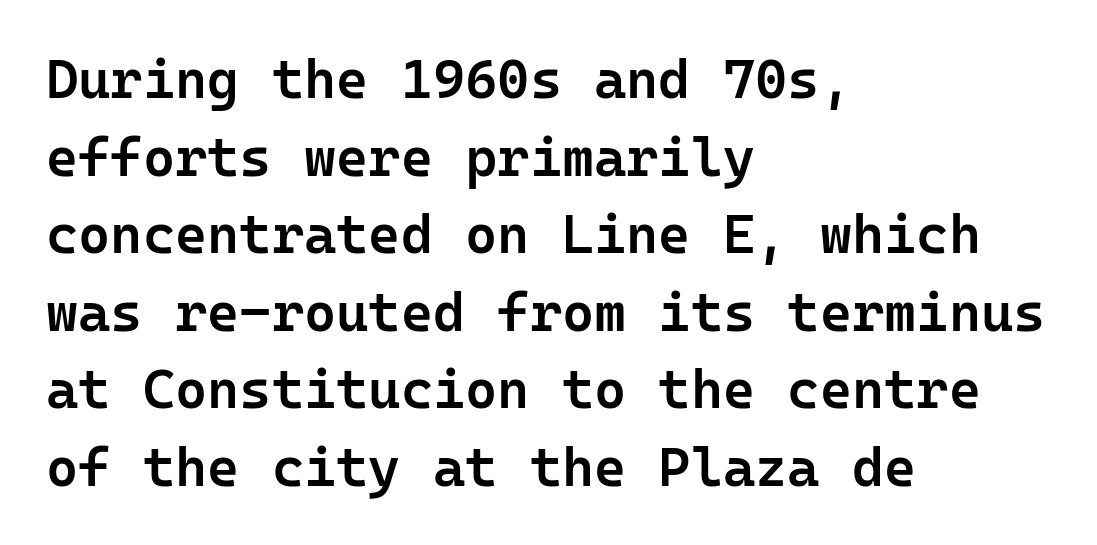
The image shows 55 px semibold sans-serif type, upright, monospaced; set left-aligned, normal line spacing (1.41x), normal letter spacing, not underlined; low stroke contrast and a medium x-height.
